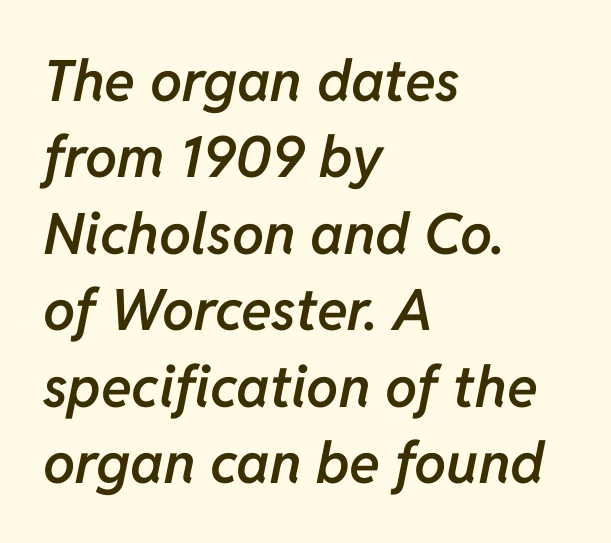
Q: Is the text bold? A: Semi-bold.
Q: Is the text italic (slanted)? A: Yes, it leans right by about 11 degrees.
Q: Is the text underlined? A: No.
Q: How is the paragraph aligned? A: Left-aligned.
Q: Is the spacing between letters normal or unusually wide? A: Normal.
Q: Is the spacing between lines tight, normal or loose? A: Normal.
Q: Width (condensed, normal, or wide)? A: Normal.
Q: Stroke contrast? A: Low.
Q: x-height? A: Medium.
Q: Monospaced? A: No.
